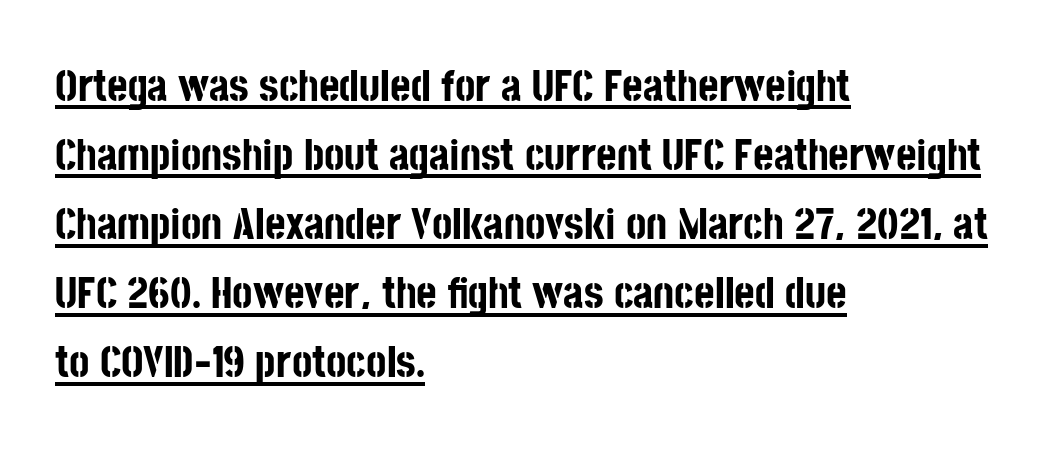
{"serif": "no", "italic": "no", "bold": "yes", "weight": "bold", "width": "condensed", "stroke_contrast": "low", "x_height": "large", "monospaced": "no", "underline": "yes", "align": "left", "line_spacing": "normal", "line_spacing_ratio": 1.57, "letter_spacing": "normal", "letter_spacing_em": 0.0, "glyph_px": 44}
